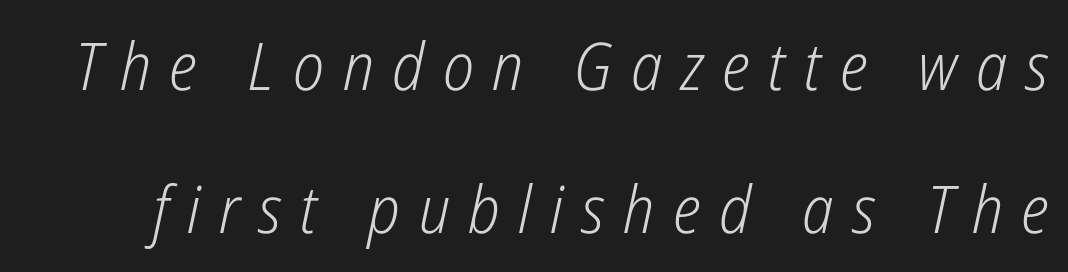
Q: Is the text bold? A: No.
Q: Is the text italic (slanted)? A: Yes, it leans right by about 12 degrees.
Q: Is the text underlined? A: No.
Q: Is the spacing between letters normal or unusually wide? A: Unusually wide.
Q: Is the spacing between lines tight, normal or loose? A: Loose.
Q: Width (condensed, normal, or wide)? A: Condensed.
Q: Stroke contrast? A: Low.
Q: x-height? A: Medium.
Q: Monospaced? A: No.
